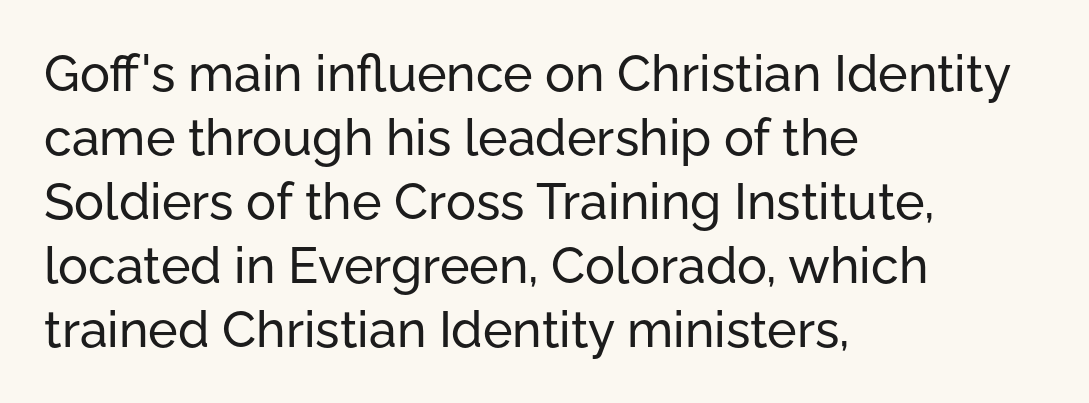
Q: Is the text italic (slanted)? A: No, it is upright.
Q: Is the typeface a serif or a sans-serif typeface? A: Sans-serif.
Q: Is the text underlined? A: No.
Q: How is the paragraph aligned? A: Left-aligned.
Q: Is the spacing between letters normal or unusually wide? A: Normal.
Q: Is the spacing between lines tight, normal or loose? A: Normal.
Q: Width (condensed, normal, or wide)? A: Normal.
Q: Stroke contrast? A: Low.
Q: x-height? A: Medium.
Q: Monospaced? A: No.
